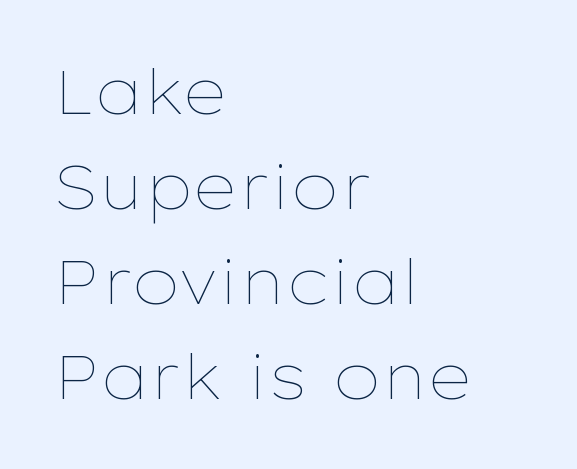
The passage shown stacks its lines at a standard gap. Typeset ragged right — the left edge is the straight one. The letters look calm and open, with moderate or lighter stems. The rendering uses natural spacing where letterforms have individual widths.
